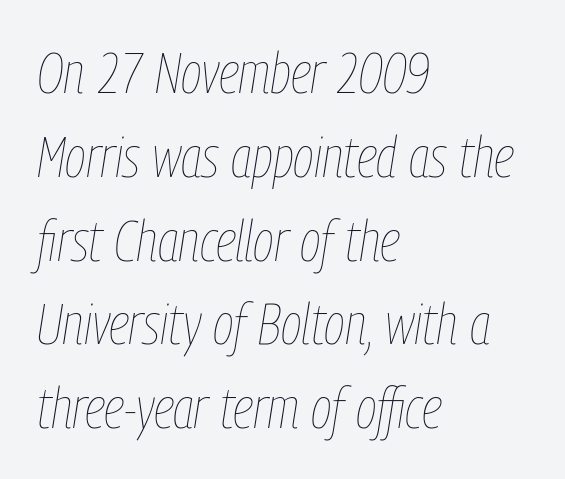
The face used here is proportionally spaced, like ordinary book or web type. What stands out about the letter spacing? Nothing — it is the standard amount. Does the lettering tilt? It does — this is italic. The strip under each line holds only bare page. The lines in this sample share a left origin and differ only in where they stop.
